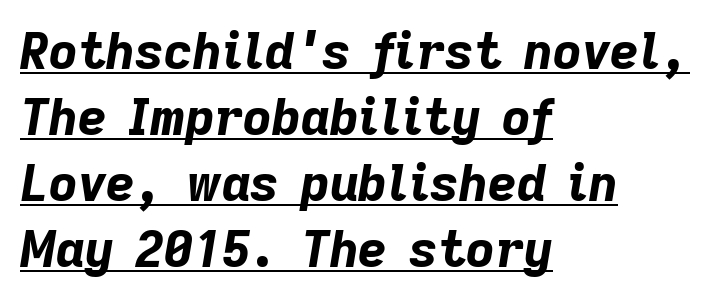
{"italic": "yes", "lean": "right", "slant_degrees": 9, "bold": "yes", "weight": "bold", "width": "normal", "stroke_contrast": "low", "x_height": "medium", "monospaced": "no", "underline": "yes", "align": "left", "line_spacing": "normal", "line_spacing_ratio": 1.32, "letter_spacing": "normal", "letter_spacing_em": 0.0, "glyph_px": 50}
